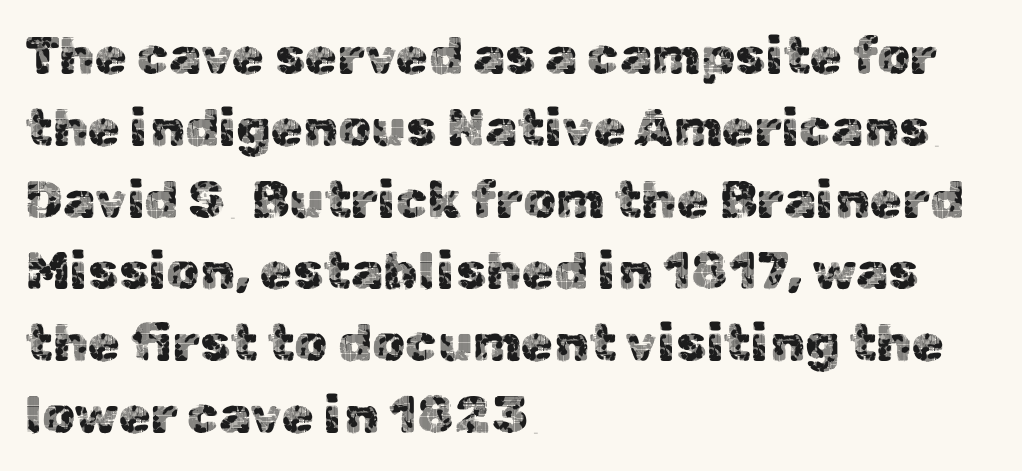
Regarding serifs, this sample does without them. Unmarked baselines from the first word to the last. These lines are rendered in a variable-pitch font. The letters stand straight up with perfectly vertical stems. Which margin do the lines hug? The left one — the right edge is uneven.
